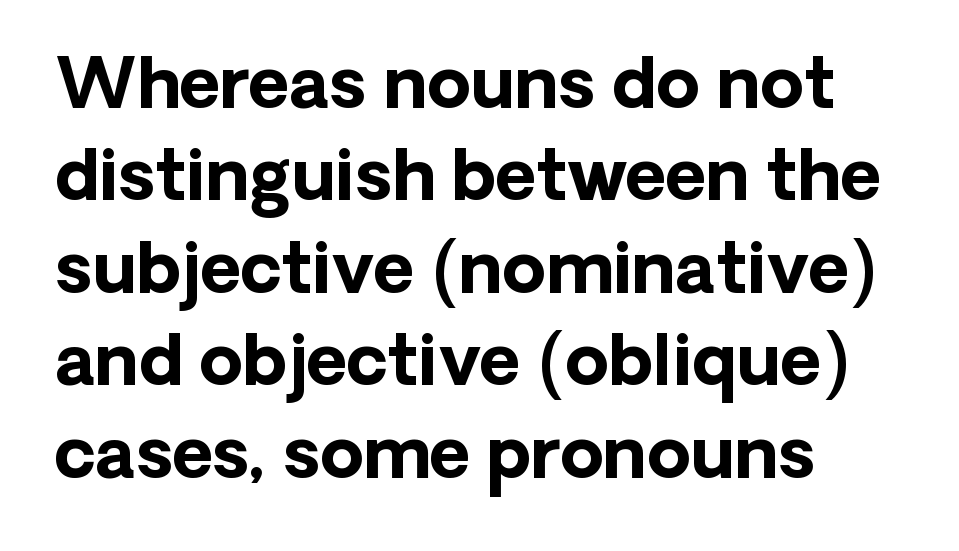
The image shows 70 px bold sans-serif type, upright; set left-aligned, normal line spacing (1.32x), normal letter spacing, not underlined; low stroke contrast and a medium x-height.
